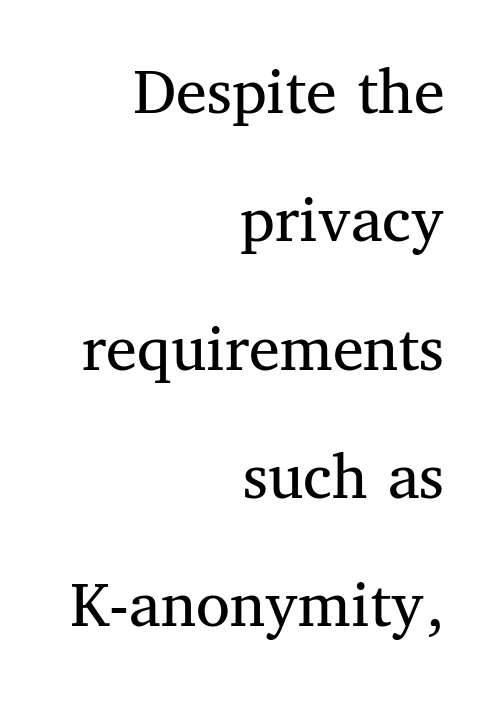
{"serif": "yes", "italic": "no", "bold": "no", "weight": "regular", "width": "normal", "stroke_contrast": "medium", "x_height": "medium", "monospaced": "no", "underline": "no", "align": "right", "line_spacing_ratio": 1.86, "letter_spacing": "normal", "letter_spacing_em": 0.0, "glyph_px": 69}
